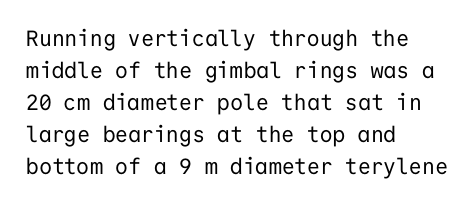
The image shows 22 px text type, upright; set left-aligned, normal line spacing (1.46x), normal letter spacing, not underlined.
